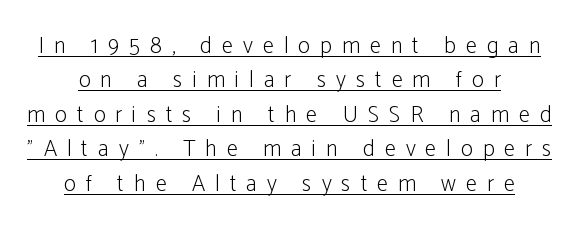
The horizontal fit of the characters is loose and conspicuously gappy. Summary of weight: not heavy and not bold. Notice how descenders clear the ascenders below comfortably — that's standard leading. Ascenders rise straight up at ninety degrees. Beneath each row of characters lies a ruled line.
